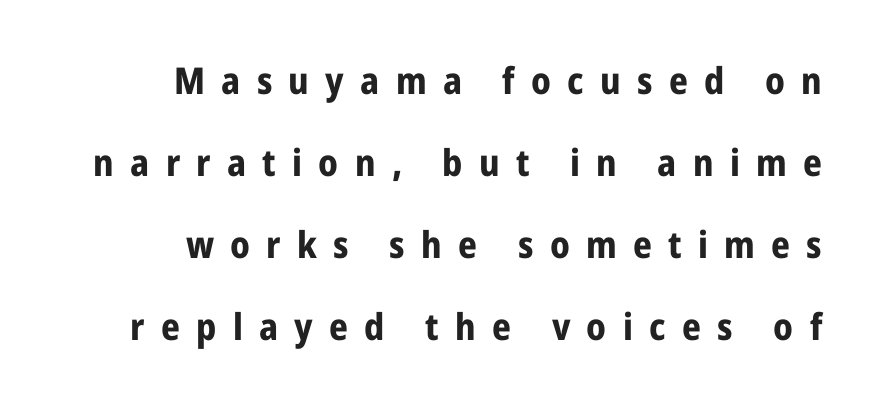
{"serif": "no", "italic": "no", "bold": "yes", "weight": "bold", "width": "condensed", "stroke_contrast": "low", "x_height": "medium", "monospaced": "no", "underline": "no", "align": "right", "line_spacing": "loose", "line_spacing_ratio": 2.22, "letter_spacing": "wide", "letter_spacing_em": 0.44, "glyph_px": 37}
